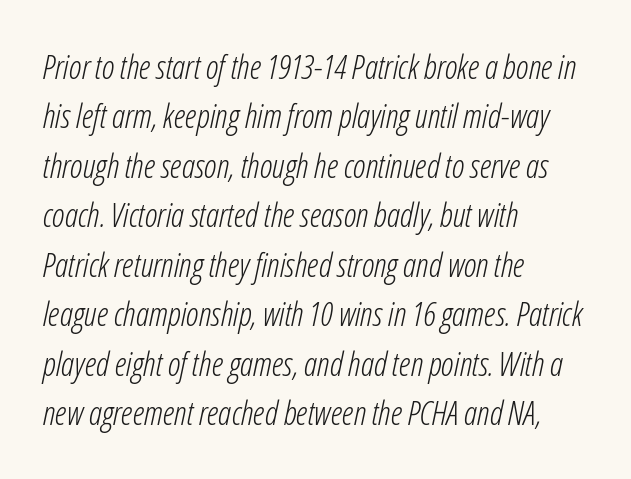
Q: Is the text bold? A: No.
Q: Is the text italic (slanted)? A: Yes, it leans right by about 12 degrees.
Q: Is the text underlined? A: No.
Q: How is the paragraph aligned? A: Left-aligned.
Q: Is the spacing between letters normal or unusually wide? A: Normal.
Q: Is the spacing between lines tight, normal or loose? A: Normal.
Q: Width (condensed, normal, or wide)? A: Condensed.
Q: Stroke contrast? A: Low.
Q: x-height? A: Medium.
Q: Monospaced? A: No.
